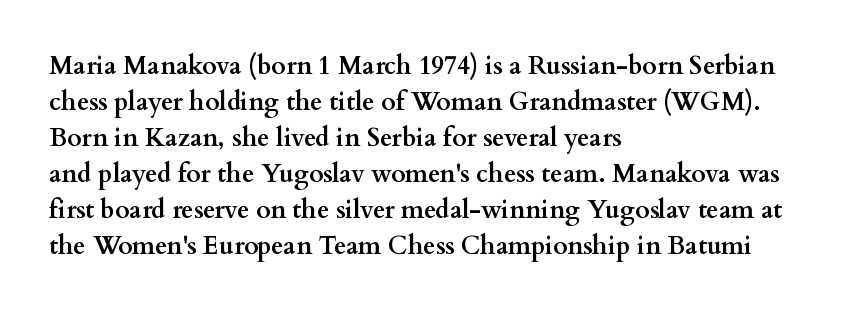
The image shows 25 px bold type, upright; set left-aligned, normal line spacing (1.44x), normal letter spacing, not underlined.
